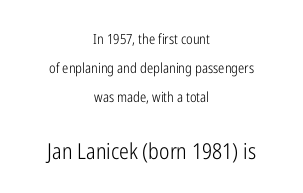
The image shows 22 px text type, upright; set centered, loose line spacing (2.07x), normal letter spacing, not underlined; the second (bottom) block is 1.57x larger.
